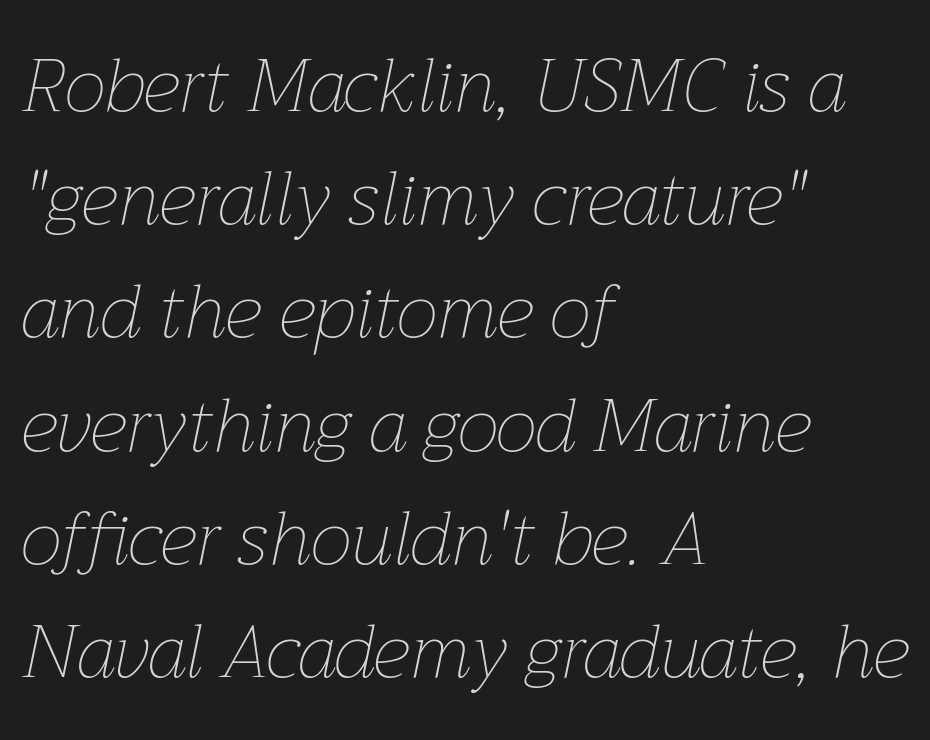
Q: Is the text bold? A: No.
Q: Is the text italic (slanted)? A: Yes, it leans right by about 12 degrees.
Q: Is the text underlined? A: No.
Q: How is the paragraph aligned? A: Left-aligned.
Q: Is the spacing between letters normal or unusually wide? A: Normal.
Q: Is the spacing between lines tight, normal or loose? A: Normal.
Q: Width (condensed, normal, or wide)? A: Normal.
Q: Stroke contrast? A: Low.
Q: x-height? A: Medium.
Q: Monospaced? A: No.
